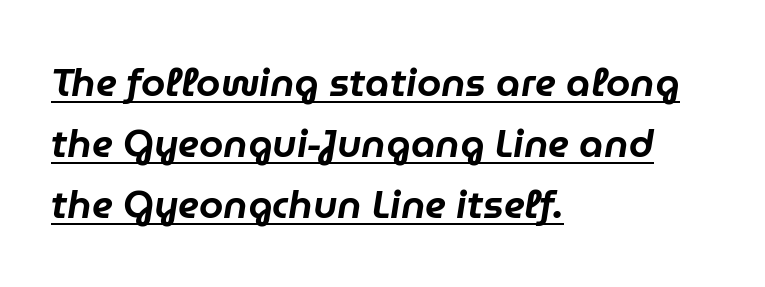
Q: Is the text italic (slanted)? A: Yes, it leans right by about 9 degrees.
Q: Is the text underlined? A: Yes.
Q: How is the paragraph aligned? A: Left-aligned.
Q: Is the spacing between letters normal or unusually wide? A: Normal.
Q: Is the spacing between lines tight, normal or loose? A: Normal.
Q: Width (condensed, normal, or wide)? A: Normal.
Q: Stroke contrast? A: Low.
Q: x-height? A: Medium.
Q: Monospaced? A: No.
